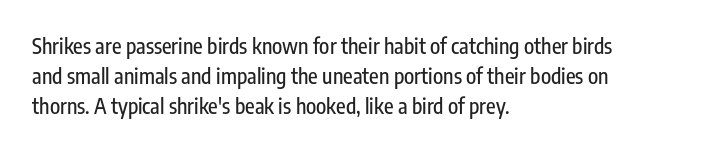
The image shows 21 px text type, upright; set left-aligned, normal line spacing (1.43x), normal letter spacing, not underlined.
